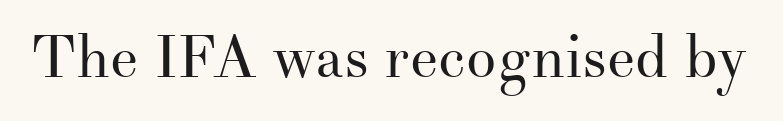
Q: Is the text bold? A: No.
Q: Is the text italic (slanted)? A: No, it is upright.
Q: Is the typeface a serif or a sans-serif typeface? A: Serif.
Q: Is the text underlined? A: No.
Q: Is the spacing between letters normal or unusually wide? A: Normal.
Q: Width (condensed, normal, or wide)? A: Normal.
Q: Stroke contrast? A: Medium.
Q: x-height? A: Small.
Q: Monospaced? A: No.
